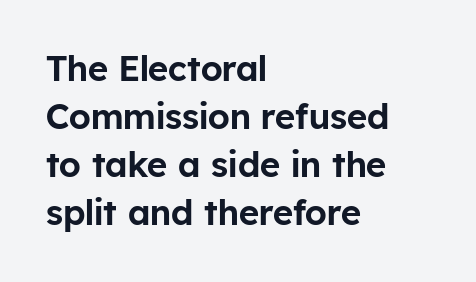
Q: Is the text italic (slanted)? A: No, it is upright.
Q: Is the typeface a serif or a sans-serif typeface? A: Sans-serif.
Q: Is the text underlined? A: No.
Q: How is the paragraph aligned? A: Left-aligned.
Q: Is the spacing between letters normal or unusually wide? A: Normal.
Q: Is the spacing between lines tight, normal or loose? A: Normal.
Q: Width (condensed, normal, or wide)? A: Normal.
Q: Stroke contrast? A: Low.
Q: x-height? A: Medium.
Q: Monospaced? A: No.
